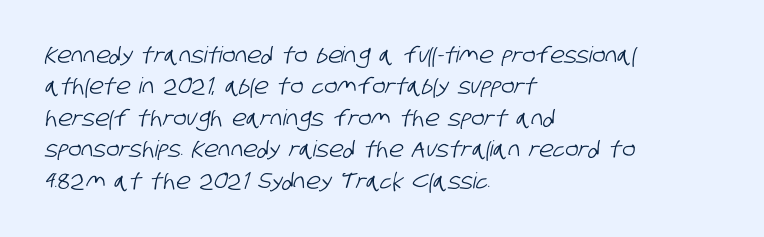
{"underline": "no", "align": "left", "line_spacing": "normal", "line_spacing_ratio": 1.43, "letter_spacing": "normal", "letter_spacing_em": 0.0, "glyph_px": 22}
